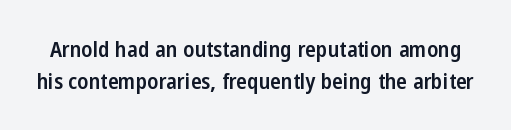
Regarding leading, the lines here are spaced in the standard way. Posture: straight, roman, zero tilt. The string is rendered with underlining switched off. A semibold gives these letters moderate extra thickness, short of bold. Honestly, the letter spacing is just normal — you wouldn't notice it.
